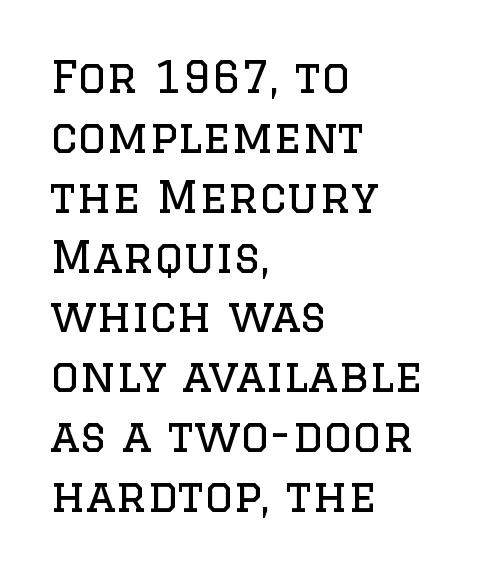
{"serif": "yes", "italic": "no", "bold": "no", "weight": "regular", "width": "normal", "stroke_contrast": "low", "x_height": "large", "monospaced": "no", "underline": "no", "align": "left", "line_spacing": "normal", "line_spacing_ratio": 1.33, "letter_spacing": "normal", "letter_spacing_em": 0.0, "glyph_px": 45}
